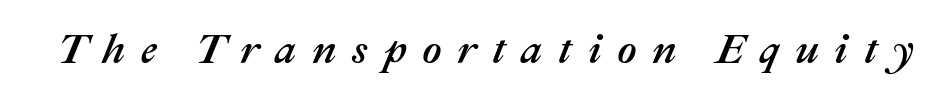
The lettering tilts uniformly, giving the passage an italic look. The face used here is rendered with a markedly widened letterfit. A typesetter would call this proportional, since set widths differ per character. Just letters on the line, the space beneath them empty.
